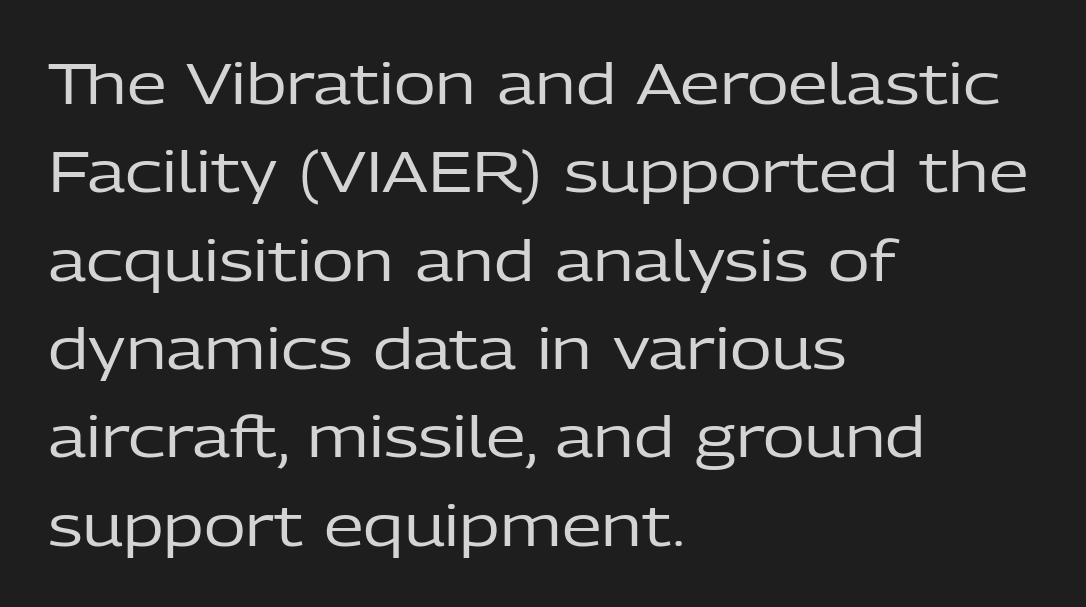
Q: Is the text bold? A: No.
Q: Is the text italic (slanted)? A: No, it is upright.
Q: Is the typeface a serif or a sans-serif typeface? A: Sans-serif.
Q: Is the text underlined? A: No.
Q: How is the paragraph aligned? A: Left-aligned.
Q: Is the spacing between letters normal or unusually wide? A: Normal.
Q: Is the spacing between lines tight, normal or loose? A: Normal.
Q: Width (condensed, normal, or wide)? A: Normal.
Q: Stroke contrast? A: Low.
Q: x-height? A: Medium.
Q: Monospaced? A: No.
